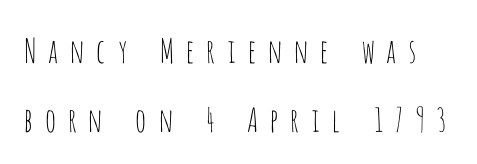
Q: Is the text bold? A: No.
Q: Is the text italic (slanted)? A: No, it is upright.
Q: Is the typeface a serif or a sans-serif typeface? A: Sans-serif.
Q: Is the text underlined? A: No.
Q: Is the spacing between letters normal or unusually wide? A: Unusually wide.
Q: Is the spacing between lines tight, normal or loose? A: Loose.
Q: Width (condensed, normal, or wide)? A: Condensed.
Q: Stroke contrast? A: Low.
Q: x-height? A: Large.
Q: Monospaced? A: No.
